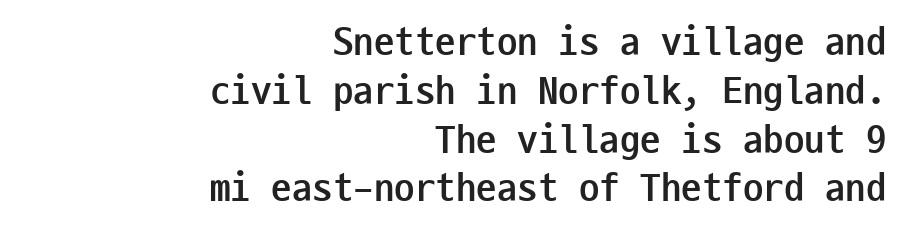
Weight: bold. Any mark beneath the type? The region is blank. The font's upright variant was chosen for this text. Spacing verdict: monospaced, one width for all characters.
